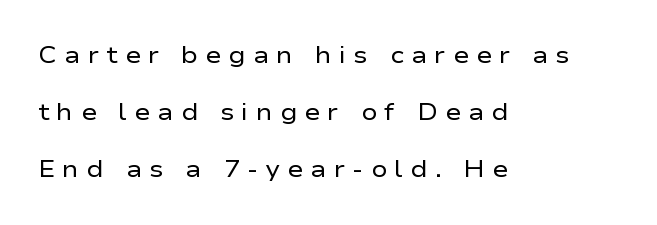
The image shows 24 px text type, upright; set left-aligned, loose line spacing (2.38x), unusually wide letter spacing (+0.3 em), not underlined.
